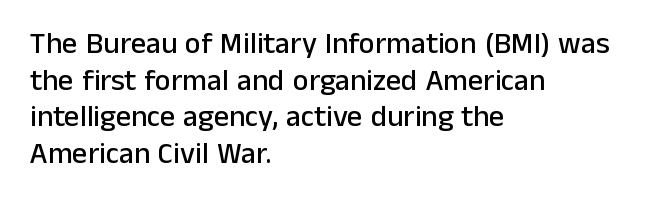
The image shows 30 px sans-serif type, upright; set left-aligned, line spacing 1.22x, normal letter spacing, not underlined; low stroke contrast and a medium x-height.
